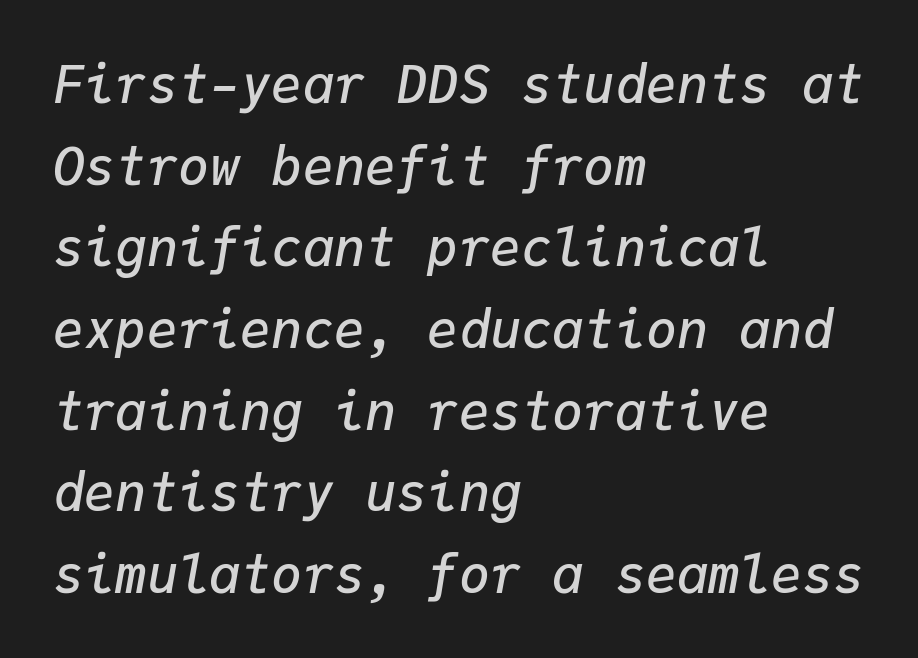
Typeset ragged right — the left edge is the straight one. Is the type bold? Partly — it's a semibold, heavier than regular but not fully bold. A typesetter would call this leading conventional body-copy spacing. Nothing unusual about the tracking: characters are spaced as the font intends. The axis of the letterforms is tilted away from vertical. Do the characters align in a grid? Yes, the font is monospaced.
